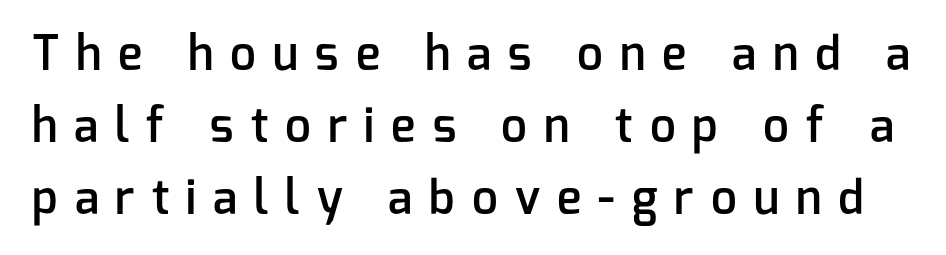
Students, note that the glyphs here are deliberately spaced far apart. Students, observe: this is what conventionally led text looks like. The rendering uses natural spacing where letterforms have individual widths. The baseline area is clear. This is sans-serif lettering, the kind often seen on screens and signage. The letters stand upright; this is a roman face.
